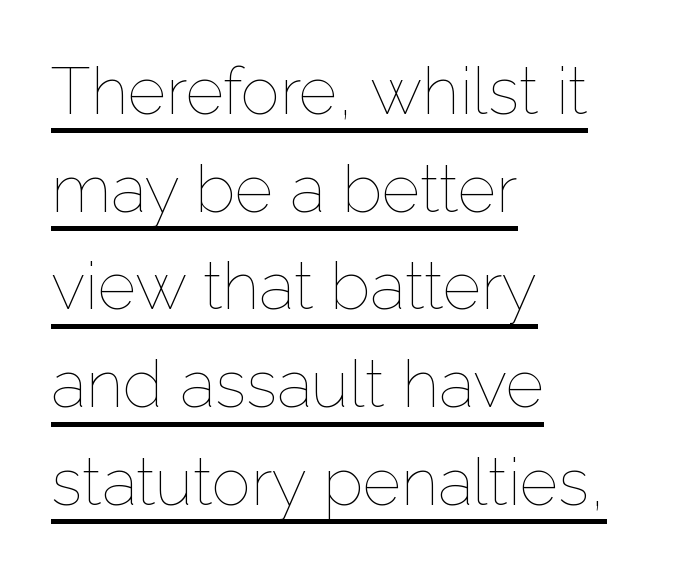
Q: Is the text bold? A: No.
Q: Is the text italic (slanted)? A: No, it is upright.
Q: Is the text underlined? A: Yes.
Q: How is the paragraph aligned? A: Left-aligned.
Q: Is the spacing between letters normal or unusually wide? A: Normal.
Q: Is the spacing between lines tight, normal or loose? A: Normal.
Q: Width (condensed, normal, or wide)? A: Normal.
Q: Stroke contrast? A: Low.
Q: x-height? A: Medium.
Q: Monospaced? A: No.
